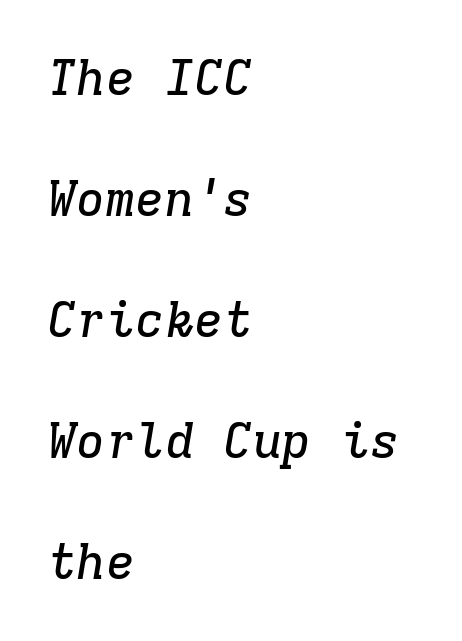
The image shows 49 px serif type, italic (leaning right), monospaced; set left-aligned, loose line spacing (2.47x), normal letter spacing, not underlined; low stroke contrast and a medium x-height.
